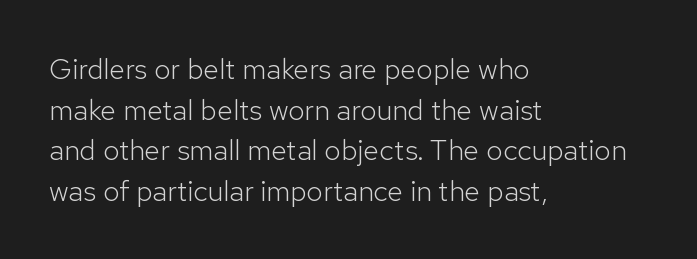
{"serif": "no", "italic": "no", "bold": "no", "weight": "light", "width": "normal", "stroke_contrast": "low", "x_height": "medium", "monospaced": "no", "underline": "no", "align": "left", "line_spacing": "normal", "line_spacing_ratio": 1.4, "letter_spacing": "normal", "letter_spacing_em": 0.0, "glyph_px": 29}
